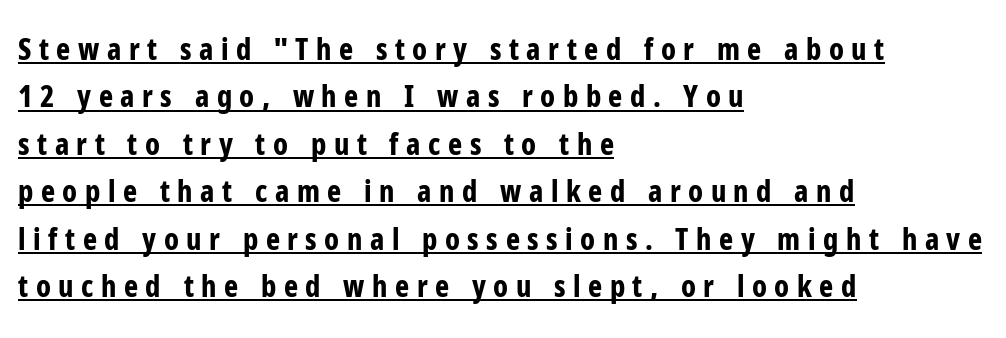
{"serif": "no", "italic": "no", "bold": "yes", "weight": "bold", "width": "condensed", "stroke_contrast": "low", "x_height": "medium", "monospaced": "no", "underline": "yes", "align": "left", "line_spacing": "normal", "line_spacing_ratio": 1.58, "letter_spacing": "wide", "letter_spacing_em": 0.25, "glyph_px": 30}
